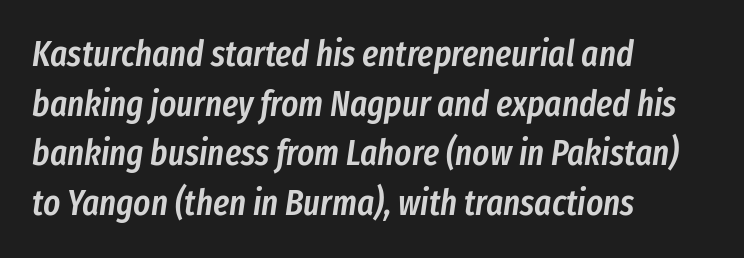
The image shows 36 px semibold, condensed type, italic (leaning right); set left-aligned, normal line spacing (1.38x), normal letter spacing, not underlined; low stroke contrast and a medium x-height.
